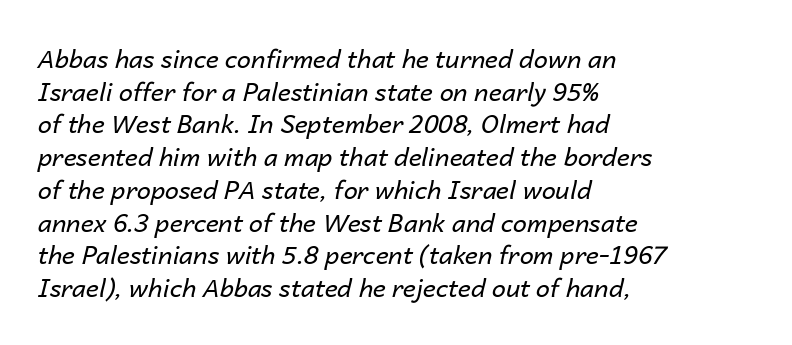
{"italic": "yes", "lean": "right", "slant_degrees": 14, "bold": "no", "underline": "no", "align": "left", "line_spacing": "normal", "line_spacing_ratio": 1.31, "letter_spacing": "normal", "letter_spacing_em": 0.0, "glyph_px": 25}
